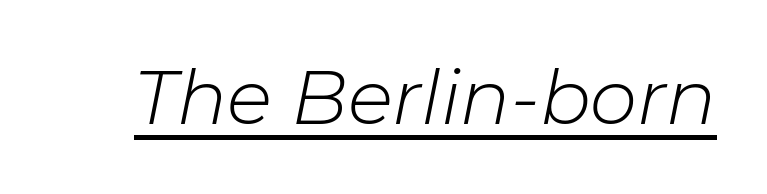
Every word sits above its own underline. The font is comparable to plain body text, perhaps lighter. Is the letter spacing exaggerated? No — it looks like the ordinary default. Is the type slanted? Yes — the strokes lean at a clear angle. Each letter keeps its own natural width here, so spacing adapts to shape.
